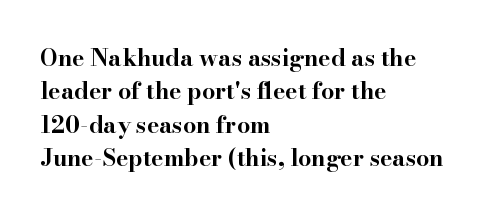
The image shows 23 px bold type, upright; set left-aligned, normal line spacing (1.45x), normal letter spacing, not underlined.
